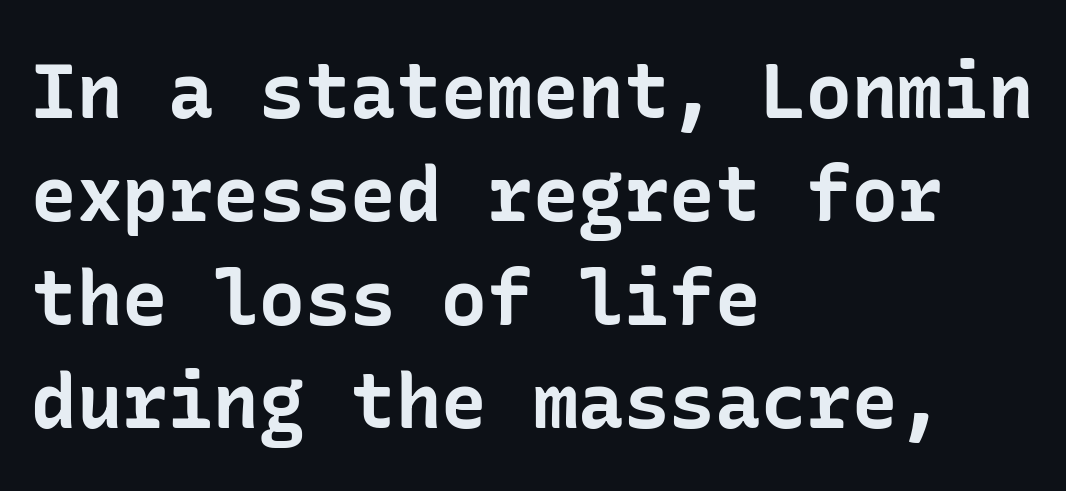
Q: Is the text bold? A: Yes.
Q: Is the text italic (slanted)? A: No, it is upright.
Q: Is the typeface a serif or a sans-serif typeface? A: Sans-serif.
Q: Is the text underlined? A: No.
Q: How is the paragraph aligned? A: Left-aligned.
Q: Is the spacing between letters normal or unusually wide? A: Normal.
Q: Is the spacing between lines tight, normal or loose? A: Normal.
Q: Width (condensed, normal, or wide)? A: Normal.
Q: Stroke contrast? A: Low.
Q: x-height? A: Medium.
